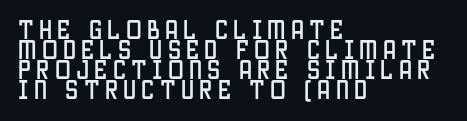
You can tell it's not italic because the verticals are truly vertical. Descenders hang freely into open space. How would I describe the line gaps? Narrow and economical. If you drew a ruler down the left edge, every line would touch it. How are the letters spaced? Widely, with obvious added tracking.
